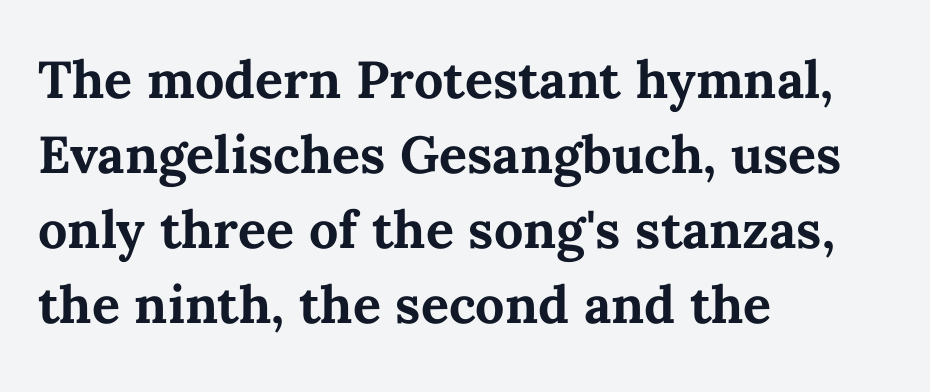
{"italic": "no", "bold": "yes", "weight": "bold", "width": "normal", "stroke_contrast": "medium", "x_height": "medium", "monospaced": "no", "underline": "no", "align": "left", "line_spacing": "normal", "line_spacing_ratio": 1.44, "letter_spacing": "normal", "letter_spacing_em": 0.0, "glyph_px": 52}
